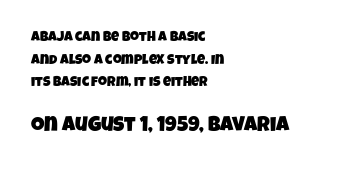
The space directly below the letters is spotless. This block has exactly the height ordinary leading produces. The more generous point size was reserved for the lower chunk. Inter-character spacing is left at the font's built-in metrics. Visually the block forms a straight wall on the left and a jagged coastline on the right.
